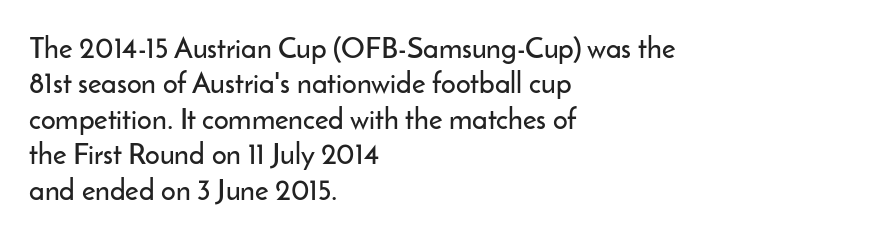
The image shows 29 px sans-serif type, upright; set left-aligned, line spacing 1.22x, normal letter spacing, not underlined; low stroke contrast and a small x-height.
